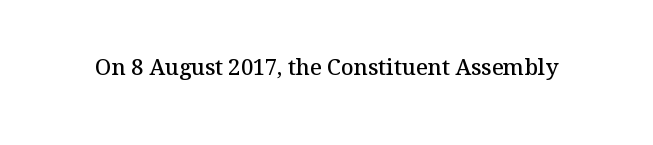
There is no visible air inserted between adjacent glyphs. The characters look somewhat weighty, a semibold short of true bold. Check the space under the baseline: it is left empty. Ascenders rise straight up at ninety degrees.
